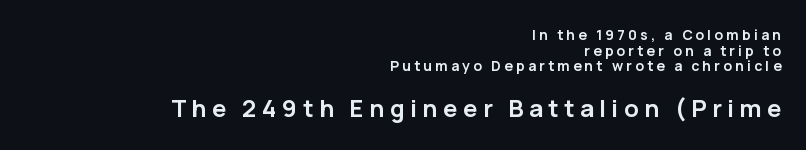
The image shows 24 px bold type, upright; set right-aligned, tight line spacing (1.11x), unusually wide letter spacing (+0.23 em), not underlined; the second (bottom) block is 1.71x larger.
